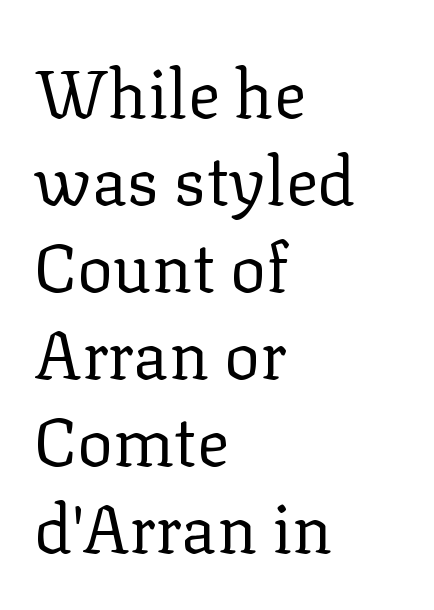
The image shows 67 px regular-weight serif type, upright; set left-aligned, normal line spacing (1.3x), normal letter spacing, not underlined; low stroke contrast and a medium x-height.
